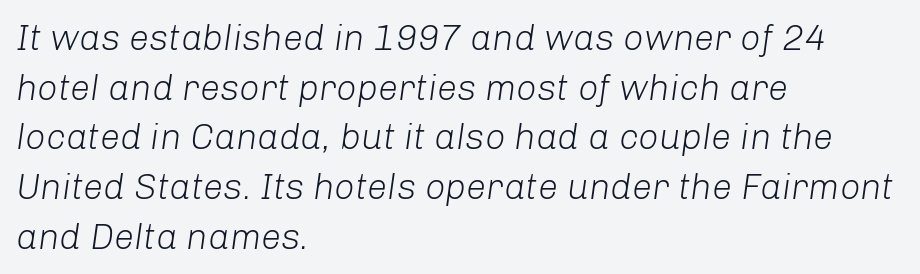
Q: Is the text bold? A: No.
Q: Is the text italic (slanted)? A: Yes, it leans right by about 8 degrees.
Q: Is the text underlined? A: No.
Q: How is the paragraph aligned? A: Left-aligned.
Q: Is the spacing between letters normal or unusually wide? A: Normal.
Q: Is the spacing between lines tight, normal or loose? A: Normal.
Q: Width (condensed, normal, or wide)? A: Normal.
Q: Stroke contrast? A: Low.
Q: x-height? A: Medium.
Q: Monospaced? A: No.
